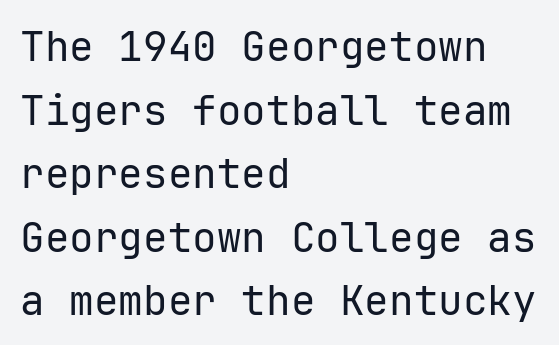
Q: Is the text bold? A: No.
Q: Is the text italic (slanted)? A: No, it is upright.
Q: Is the typeface a serif or a sans-serif typeface? A: Sans-serif.
Q: Is the text underlined? A: No.
Q: How is the paragraph aligned? A: Left-aligned.
Q: Is the spacing between letters normal or unusually wide? A: Normal.
Q: Is the spacing between lines tight, normal or loose? A: Normal.
Q: Width (condensed, normal, or wide)? A: Normal.
Q: Stroke contrast? A: Low.
Q: x-height? A: Medium.
Q: Monospaced? A: Yes.
